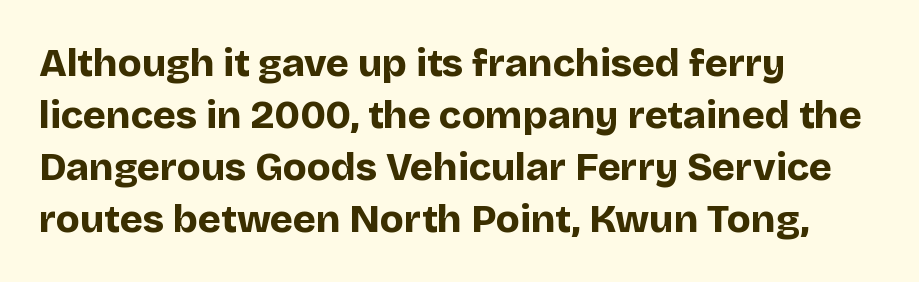
Q: Is the text bold? A: Yes.
Q: Is the text italic (slanted)? A: No, it is upright.
Q: Is the typeface a serif or a sans-serif typeface? A: Sans-serif.
Q: Is the text underlined? A: No.
Q: How is the paragraph aligned? A: Left-aligned.
Q: Is the spacing between letters normal or unusually wide? A: Normal.
Q: Is the spacing between lines tight, normal or loose? A: Normal.
Q: Width (condensed, normal, or wide)? A: Normal.
Q: Stroke contrast? A: Low.
Q: x-height? A: Large.
Q: Monospaced? A: No.
